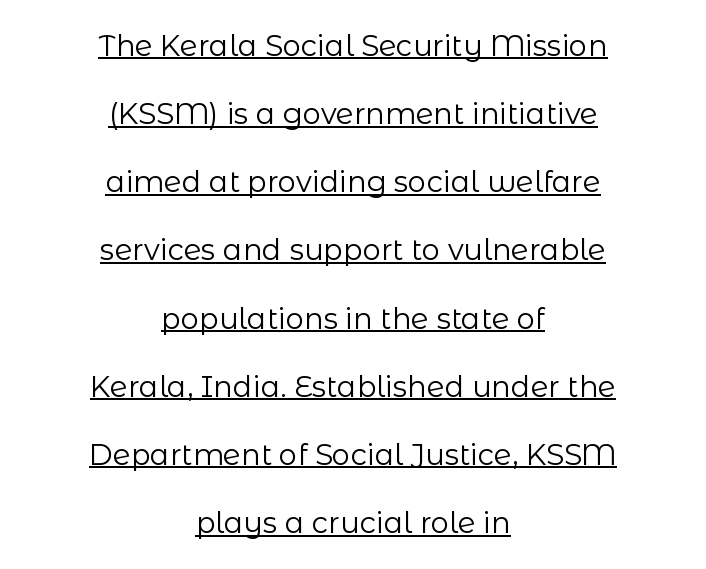
Do the characters align in a grid? No, the font is proportional. This is not heavy type; no bold has been used. The axis of the letterforms is exactly vertical. Each letter's strokes conclude bluntly, with no projecting serifs.
